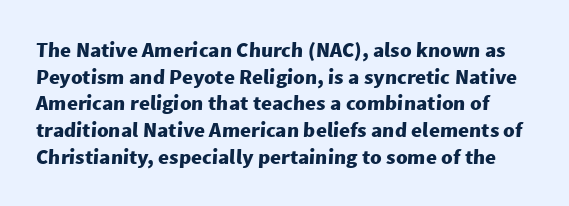
{"bold": "yes", "underline": "no", "line_spacing": "normal", "line_spacing_ratio": 1.27, "letter_spacing": "normal", "letter_spacing_em": 0.0, "glyph_px": 21}
